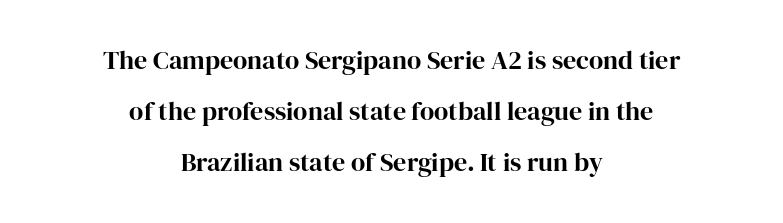
Rule under the text: the space is simply empty. Between one letter and the next there's only the usual sliver of space. Stroke thickness is high; the sample reads as a true bold. Italic? Not at all — the glyphs are vertical. If you folded the block vertically in half, each line would mirror itself in length. Airy leading.
